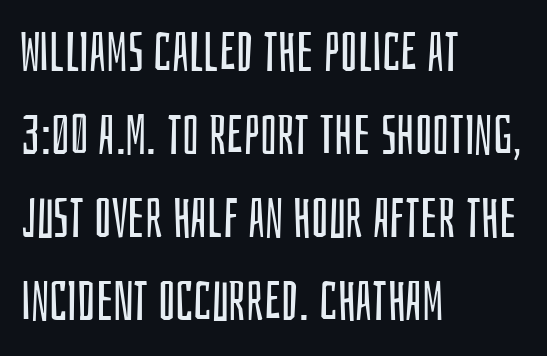
The image shows 55 px regular-weight, condensed sans-serif type, upright; set left-aligned, normal line spacing (1.51x), normal letter spacing, not underlined; low stroke contrast and a large x-height.
